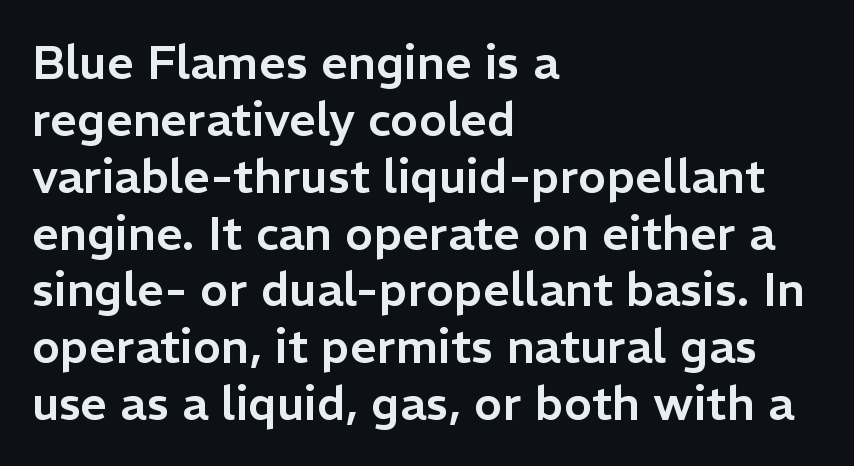
Type without underlining. Tracking value appears to be zero — textbook default spacing. The face used here is proportionally spaced, like ordinary book or web type. This sample uses an upright cut, with every glyph sitting square on the baseline.
